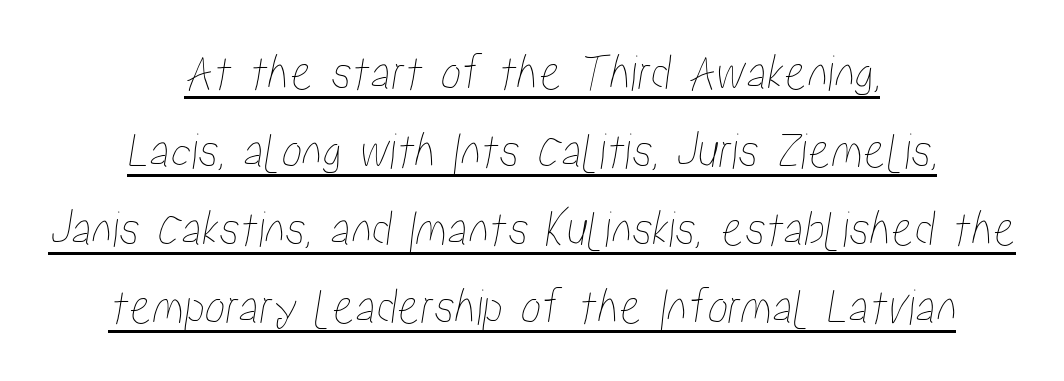
{"width": "condensed", "stroke_contrast": "low", "x_height": "medium", "monospaced": "no", "underline": "yes", "align": "center", "line_spacing": "normal", "line_spacing_ratio": 1.5, "letter_spacing": "normal", "letter_spacing_em": 0.0, "glyph_px": 52}
